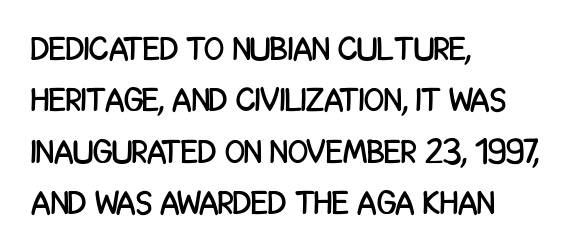
The image shows 33 px condensed sans-serif type, upright; set left-aligned, normal line spacing (1.56x), normal letter spacing, not underlined; low stroke contrast and a large x-height.
